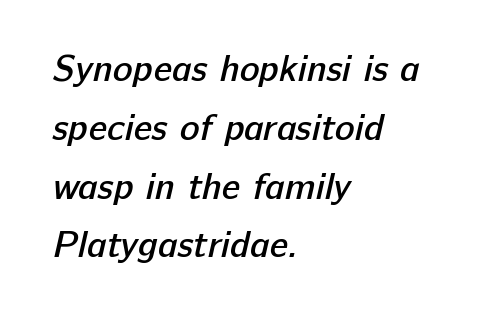
Q: Is the text bold? A: Semi-bold.
Q: Is the typeface a serif or a sans-serif typeface? A: Sans-serif.
Q: Is the text underlined? A: No.
Q: How is the paragraph aligned? A: Left-aligned.
Q: Is the spacing between letters normal or unusually wide? A: Normal.
Q: Is the spacing between lines tight, normal or loose? A: Normal.
Q: Width (condensed, normal, or wide)? A: Normal.
Q: Stroke contrast? A: Low.
Q: x-height? A: Medium.
Q: Monospaced? A: No.
